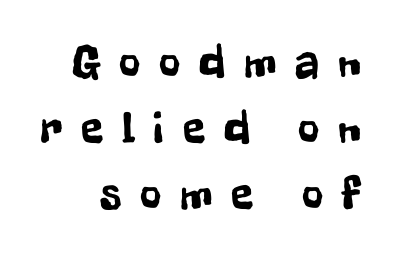
The image shows 46 px condensed sans-serif type, upright; set normal line spacing (1.43x), unusually wide letter spacing (+0.41 em), not underlined; low stroke contrast and a medium x-height.
